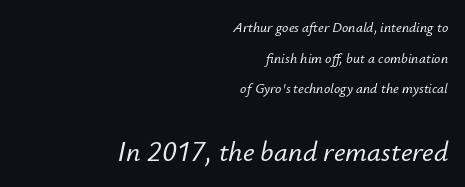
Q: Is the text italic (slanted)? A: Yes, it leans right by about 12 degrees.
Q: Is the text underlined? A: No.
Q: How is the paragraph aligned? A: Right-aligned.
Q: Is the spacing between letters normal or unusually wide? A: Normal.
Q: Is the spacing between lines tight, normal or loose? A: Loose.
Q: Which block of text is set in a larger size, the first (top) or the second (bottom)? A: The second (bottom) one.
Q: Width (condensed, normal, or wide)? A: Normal.
Q: Stroke contrast? A: Low.
Q: x-height? A: Small.
Q: Monospaced? A: No.
